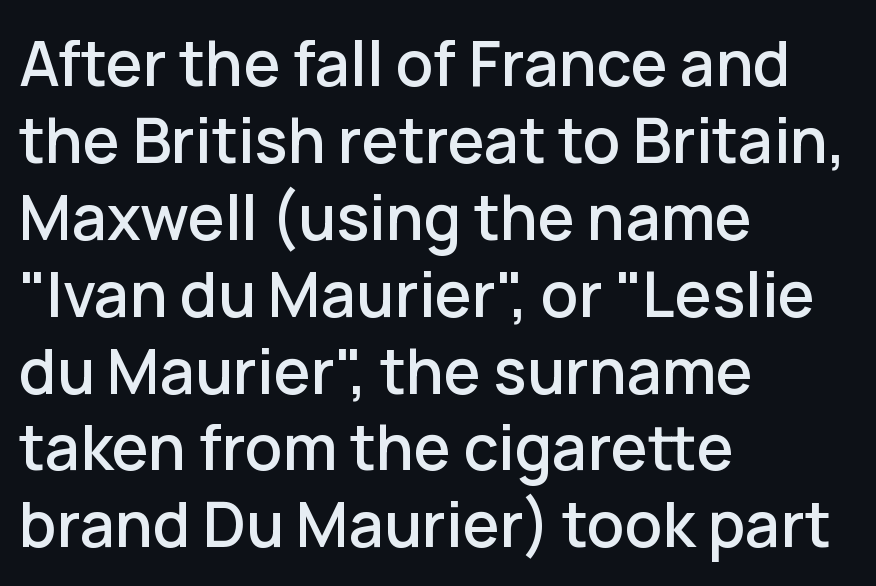
{"serif": "no", "italic": "no", "width": "normal", "stroke_contrast": "low", "x_height": "medium", "monospaced": "no", "underline": "no", "align": "left", "line_spacing_ratio": 1.24, "letter_spacing": "normal", "letter_spacing_em": 0.0, "glyph_px": 62}
